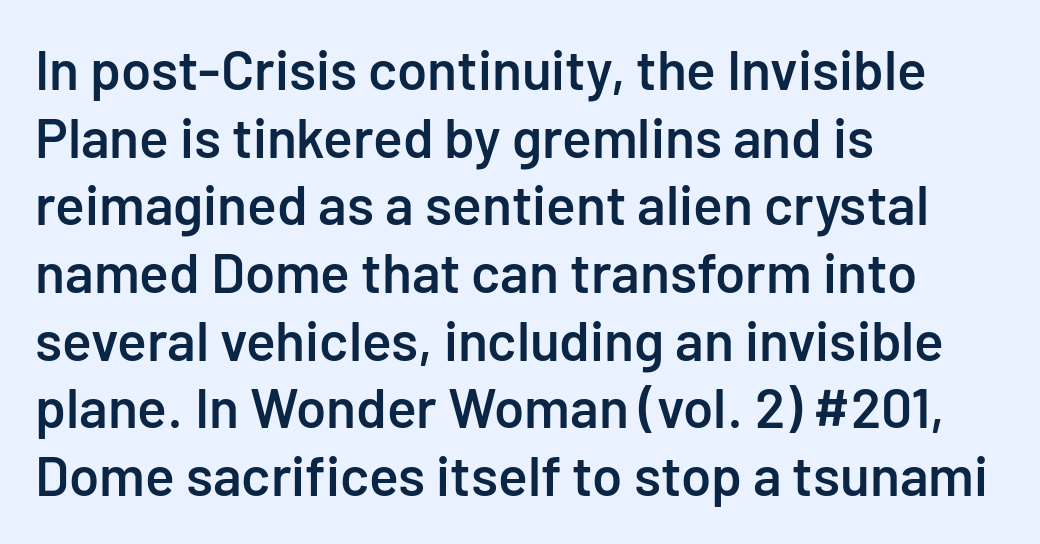
The image shows 55 px semibold sans-serif type, upright; set left-aligned, line spacing 1.23x, normal letter spacing, not underlined; low stroke contrast and a medium x-height.
